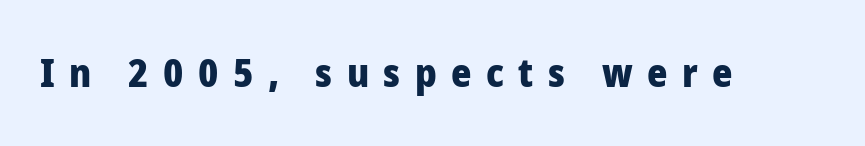
Its strokes are broad and dark, the hallmark of bold type. Tall strokes in this sample are plumb rather than angled. Character widths vary here, with narrow letters taking less room than wide ones. This is sans-serif lettering, the kind often seen on screens and signage. Each word looks stretched out because of the extra space between its letters.
